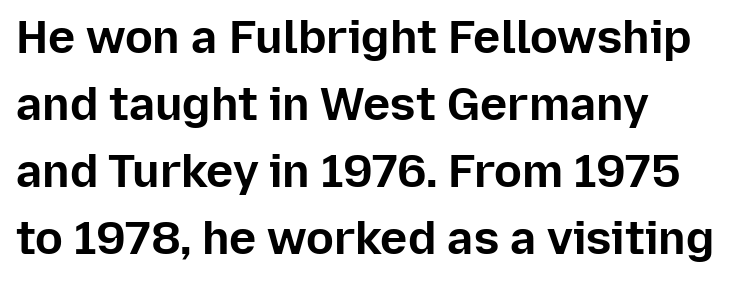
Q: Is the text bold? A: Yes.
Q: Is the text italic (slanted)? A: No, it is upright.
Q: Is the typeface a serif or a sans-serif typeface? A: Sans-serif.
Q: Is the text underlined? A: No.
Q: How is the paragraph aligned? A: Left-aligned.
Q: Is the spacing between letters normal or unusually wide? A: Normal.
Q: Is the spacing between lines tight, normal or loose? A: Normal.
Q: Width (condensed, normal, or wide)? A: Normal.
Q: Stroke contrast? A: Low.
Q: x-height? A: Medium.
Q: Monospaced? A: No.
